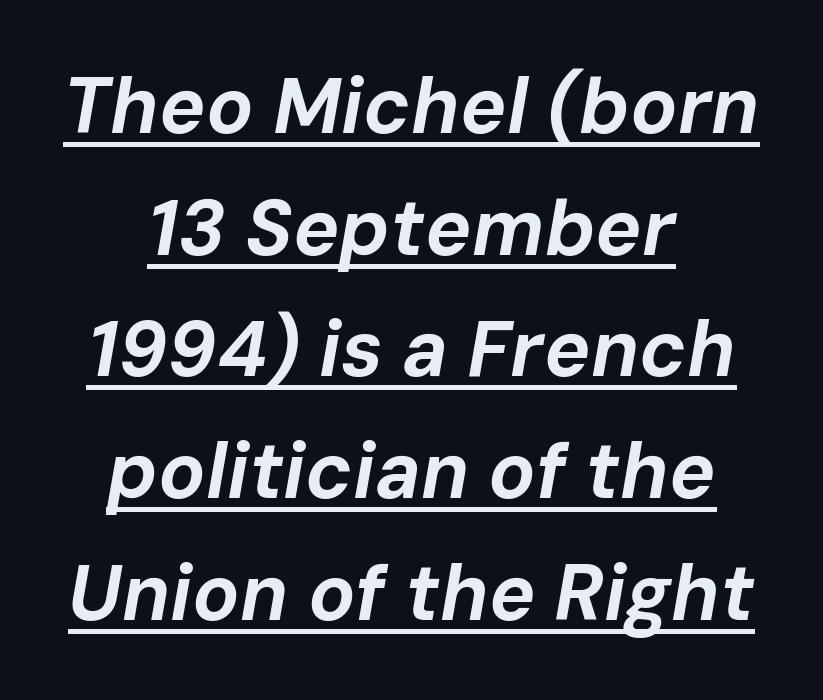
Q: Is the text bold? A: Yes.
Q: Is the text italic (slanted)? A: Yes, it leans right by about 10 degrees.
Q: Is the text underlined? A: Yes.
Q: How is the paragraph aligned? A: Centered.
Q: Is the spacing between letters normal or unusually wide? A: Normal.
Q: Is the spacing between lines tight, normal or loose? A: Normal.
Q: Width (condensed, normal, or wide)? A: Normal.
Q: Stroke contrast? A: Low.
Q: x-height? A: Medium.
Q: Monospaced? A: No.
